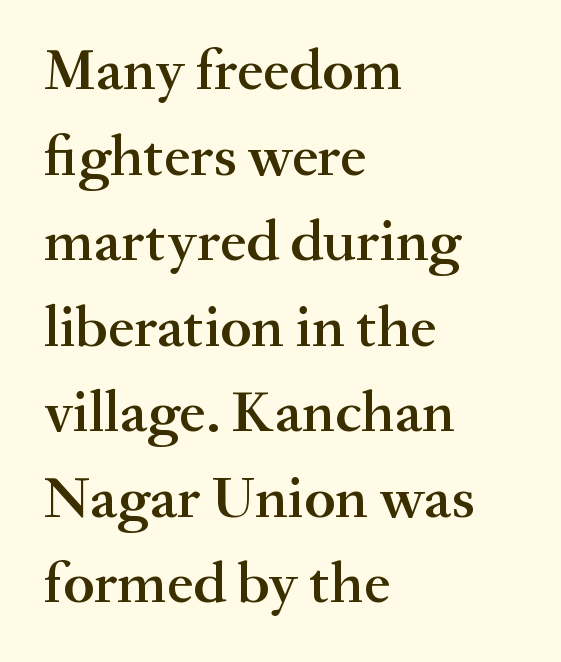
Q: Is the text bold? A: Semi-bold.
Q: Is the text italic (slanted)? A: No, it is upright.
Q: Is the typeface a serif or a sans-serif typeface? A: Serif.
Q: Is the text underlined? A: No.
Q: How is the paragraph aligned? A: Left-aligned.
Q: Is the spacing between letters normal or unusually wide? A: Normal.
Q: Is the spacing between lines tight, normal or loose? A: Normal.
Q: Width (condensed, normal, or wide)? A: Normal.
Q: Stroke contrast? A: Medium.
Q: x-height? A: Small.
Q: Monospaced? A: No.
